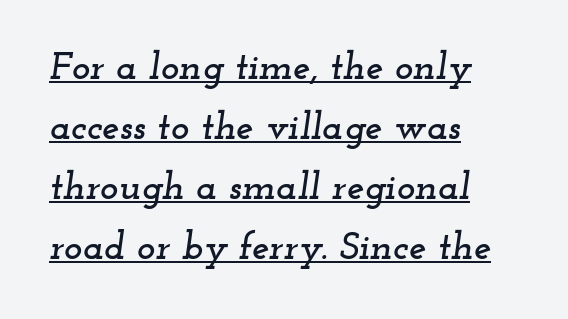
Compared with a centered layout, this one pins lines to the left instead. Notice how the stems are inclined rather than vertical — that's the hallmark of italics. The passage shown is underscored from start to finish. Each word holds together tightly as a unit, with standard inter-letter gaps.
